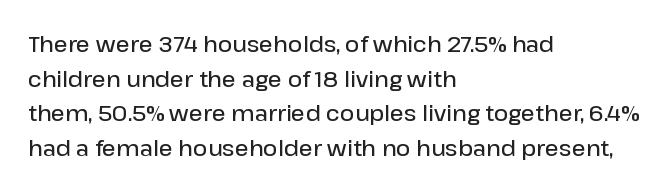
Q: Is the text bold? A: Semi-bold.
Q: Is the text italic (slanted)? A: No, it is upright.
Q: Is the text underlined? A: No.
Q: How is the paragraph aligned? A: Left-aligned.
Q: Is the spacing between letters normal or unusually wide? A: Normal.
Q: Is the spacing between lines tight, normal or loose? A: Normal.
